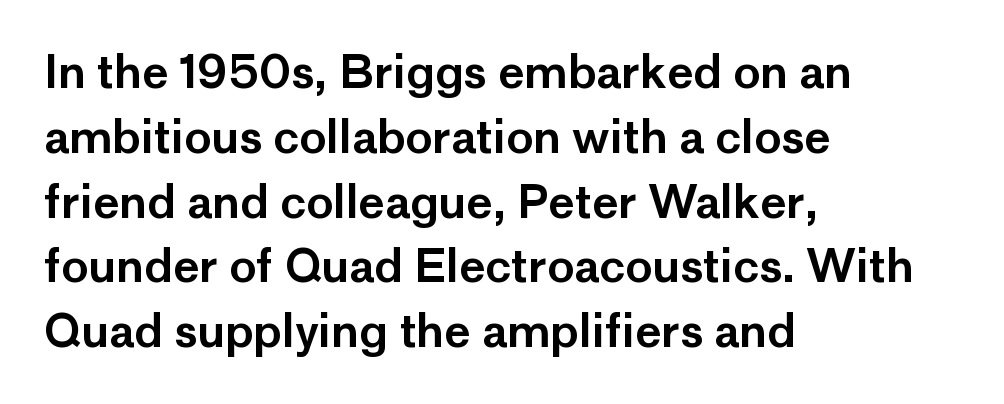
Q: Is the text italic (slanted)? A: No, it is upright.
Q: Is the typeface a serif or a sans-serif typeface? A: Sans-serif.
Q: Is the text underlined? A: No.
Q: How is the paragraph aligned? A: Left-aligned.
Q: Is the spacing between letters normal or unusually wide? A: Normal.
Q: Is the spacing between lines tight, normal or loose? A: Normal.
Q: Width (condensed, normal, or wide)? A: Normal.
Q: Stroke contrast? A: Low.
Q: x-height? A: Medium.
Q: Monospaced? A: No.
